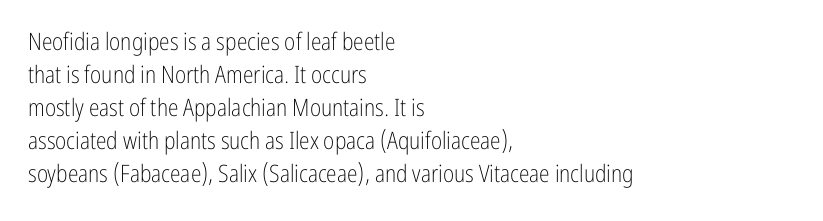
The image shows 24 px text type, upright; set left-aligned, normal line spacing (1.38x), normal letter spacing, not underlined.
